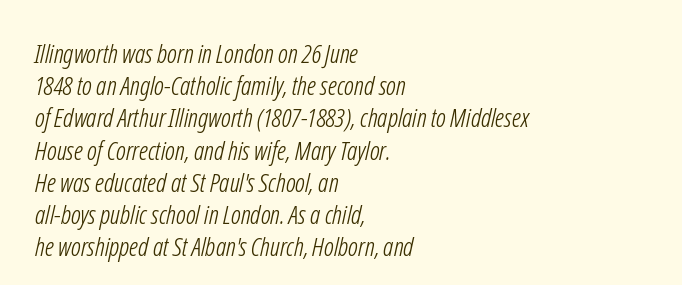
The image shows 26 px text type; set left-aligned, line spacing 1.24x, normal letter spacing, not underlined.
